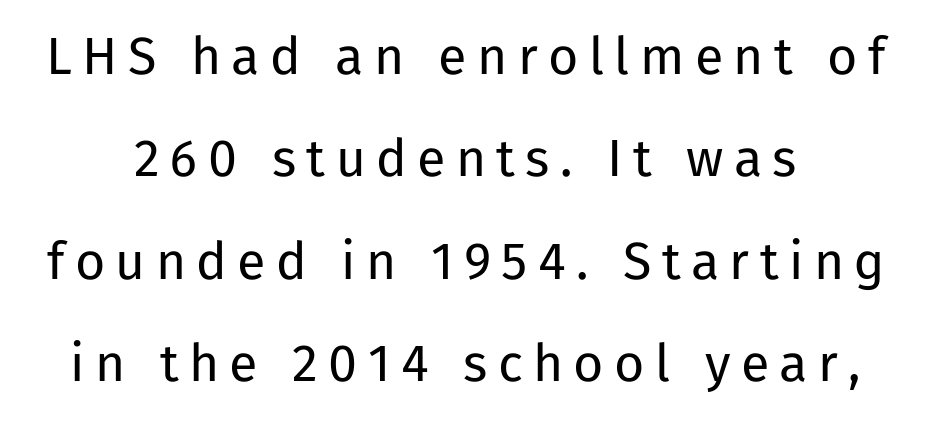
Every row of glyphs is offset so its center matches the block's center. The tracking reads as deliberately expanded to a designer's eye. Weight: in the light-to-regular range. These lines are rendered in a variable-pitch font.
